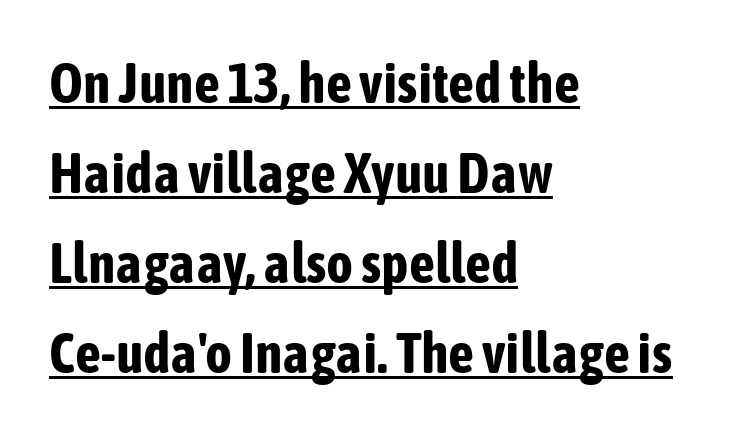
The image shows 57 px bold, condensed sans-serif type, upright; set left-aligned, normal line spacing (1.58x), normal letter spacing, underlined; low stroke contrast and a medium x-height.
